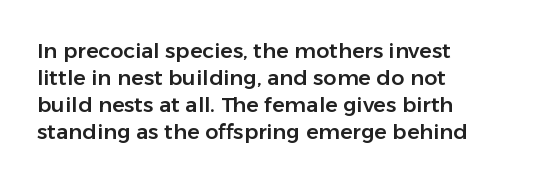
{"italic": "no", "underline": "no", "align": "left", "line_spacing": "normal", "line_spacing_ratio": 1.29, "letter_spacing": "normal", "letter_spacing_em": 0.0, "glyph_px": 21}
